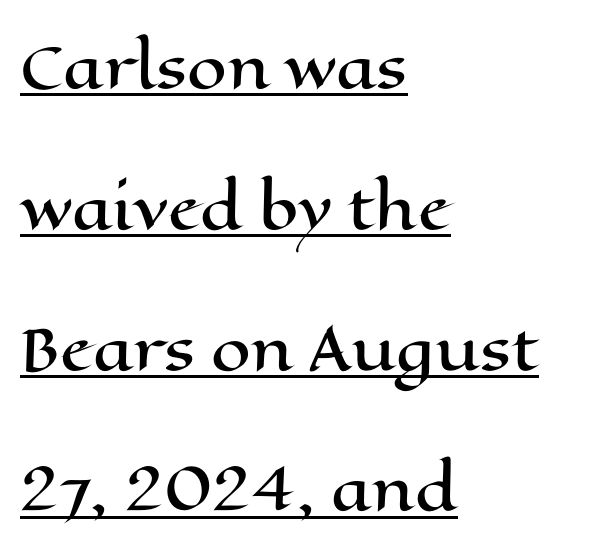
Q: Is the text italic (slanted)? A: No, it is upright.
Q: Is the text underlined? A: Yes.
Q: How is the paragraph aligned? A: Left-aligned.
Q: Is the spacing between letters normal or unusually wide? A: Normal.
Q: Is the spacing between lines tight, normal or loose? A: Loose.
Q: Width (condensed, normal, or wide)? A: Wide.
Q: Stroke contrast? A: High.
Q: x-height? A: Medium.
Q: Monospaced? A: No.
